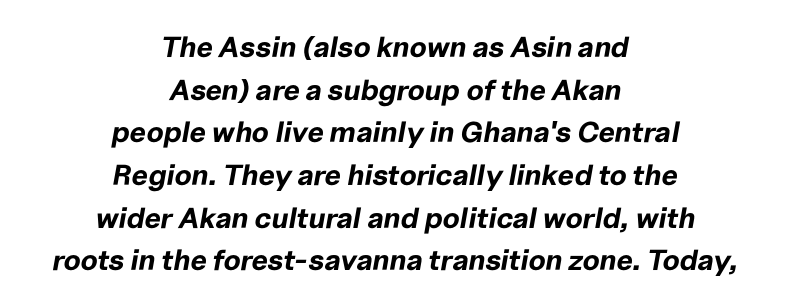
Nothing unusual about the tracking: characters are spaced as the font intends. The face used here has a pronounced slope to its letters. Descenders hang freely into open space. What's the leading like? Ordinary, nothing unusual. These words are printed bold, with thick strokes throughout.
